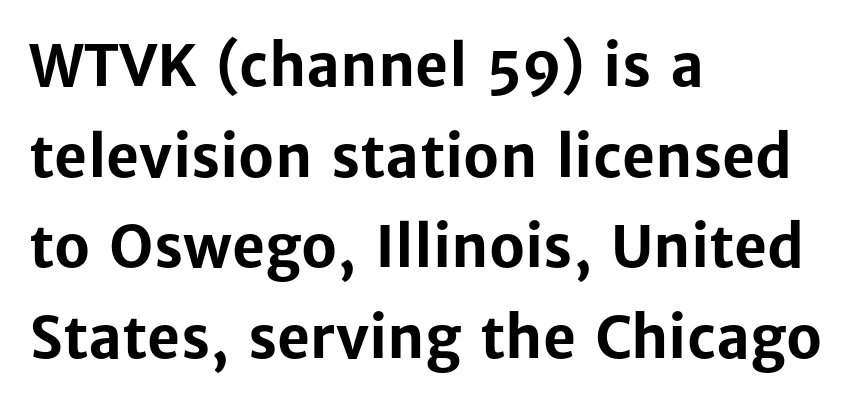
The image shows 57 px bold sans-serif type, upright; set left-aligned, normal line spacing (1.59x), normal letter spacing, not underlined; low stroke contrast and a medium x-height.
